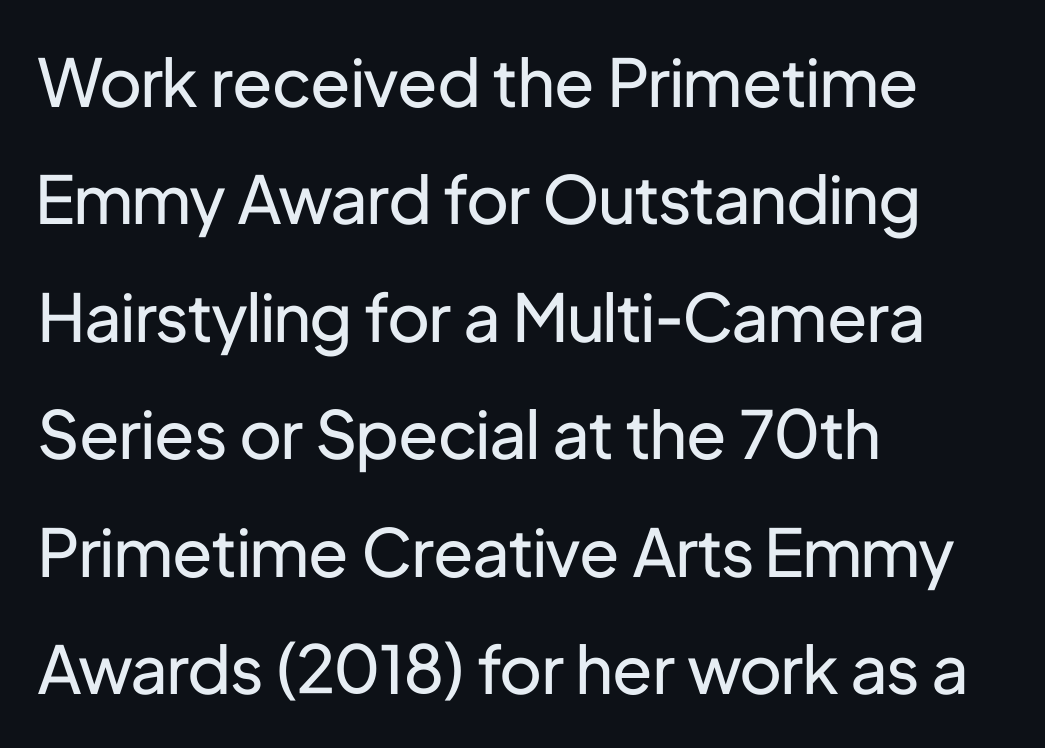
{"serif": "no", "italic": "no", "bold": "no", "weight": "regular", "width": "normal", "stroke_contrast": "low", "x_height": "medium", "monospaced": "no", "underline": "no", "align": "left", "line_spacing_ratio": 1.78, "letter_spacing": "normal", "letter_spacing_em": 0.0, "glyph_px": 66}
